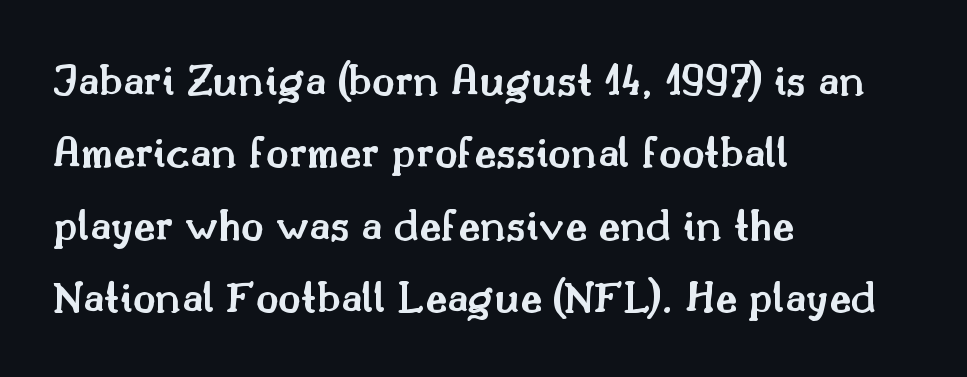
The face used here is a semibold: visibly heavier than regular, lighter than bold. The face used here is rendered with its standard letterfit. The lines sit at an ordinary, default distance from one another. The text was rendered using a seriffed face with decorative stroke endings. The string is rendered with underlining switched off.
